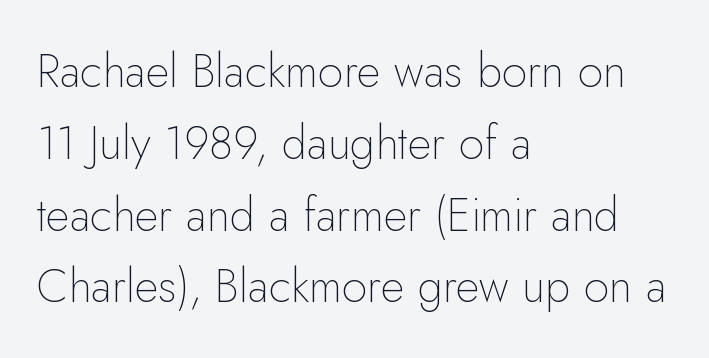
Q: Is the text bold? A: No.
Q: Is the text italic (slanted)? A: No, it is upright.
Q: Is the typeface a serif or a sans-serif typeface? A: Sans-serif.
Q: Is the text underlined? A: No.
Q: How is the paragraph aligned? A: Left-aligned.
Q: Is the spacing between letters normal or unusually wide? A: Normal.
Q: Is the spacing between lines tight, normal or loose? A: Normal.
Q: Width (condensed, normal, or wide)? A: Normal.
Q: Stroke contrast? A: Low.
Q: x-height? A: Small.
Q: Monospaced? A: No.
